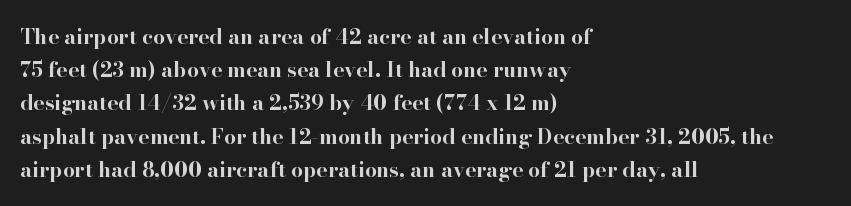
{"italic": "no", "bold": "yes", "underline": "no", "align": "left", "line_spacing": "normal", "line_spacing_ratio": 1.58, "letter_spacing": "normal", "letter_spacing_em": 0.0, "glyph_px": 21}
